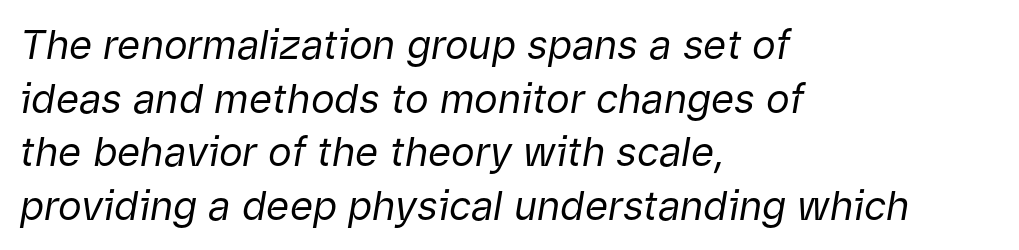
Q: Is the text bold? A: No.
Q: Is the text italic (slanted)? A: Yes, it leans right by about 9 degrees.
Q: Is the text underlined? A: No.
Q: How is the paragraph aligned? A: Left-aligned.
Q: Is the spacing between letters normal or unusually wide? A: Normal.
Q: Is the spacing between lines tight, normal or loose? A: Normal.
Q: Width (condensed, normal, or wide)? A: Normal.
Q: Stroke contrast? A: Low.
Q: x-height? A: Medium.
Q: Monospaced? A: No.
